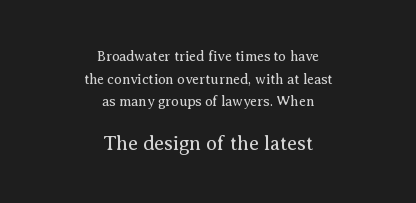
The image shows 20 px text type, upright; set centered, normal line spacing (1.61x), normal letter spacing, not underlined; the second (bottom) block is 1.43x larger.
